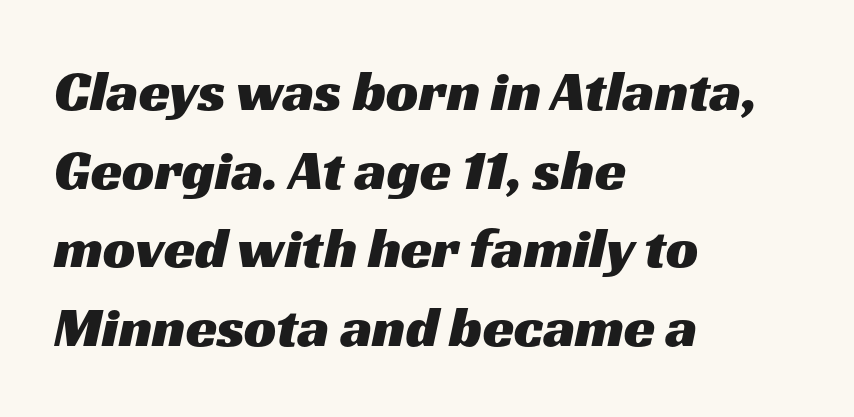
Each word holds together tightly as a unit, with standard inter-letter gaps. The face used here is proportionally spaced, like ordinary book or web type. Students, observe: this is what conventionally led text looks like. The type family on display is of the sans-serif kind.
